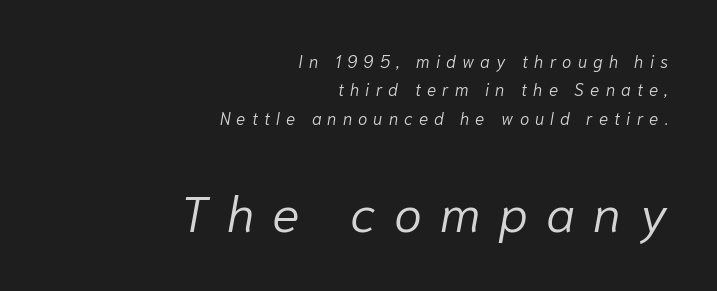
{"italic": "yes", "lean": "right", "slant_degrees": 10, "bold": "no", "weight": "light", "width": "normal", "stroke_contrast": "low", "x_height": "medium", "monospaced": "no", "underline": "no", "align": "right", "line_spacing": "normal", "line_spacing_ratio": 1.67, "letter_spacing": "wide", "letter_spacing_em": 0.36, "larger_block": "second", "size_ratio": 3.0, "glyph_px": 51}
